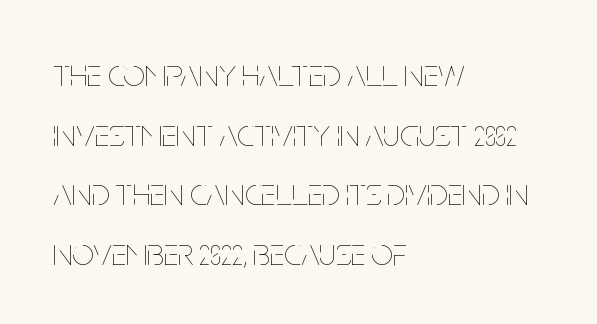
The image shows 38 px thin, condensed type, upright; set left-aligned, normal line spacing (1.57x), normal letter spacing, not underlined; low stroke contrast and a large x-height.
